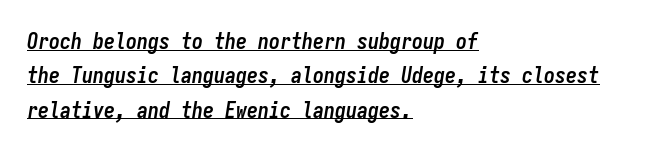
{"italic": "yes", "lean": "right", "slant_degrees": 9, "bold": "yes", "underline": "yes", "align": "left", "line_spacing": "normal", "line_spacing_ratio": 1.56, "letter_spacing": "normal", "letter_spacing_em": 0.0, "glyph_px": 22}
